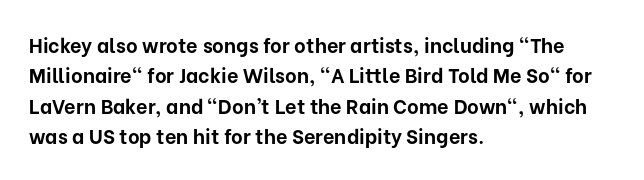
Q: Is the text bold? A: Yes.
Q: Is the text italic (slanted)? A: No, it is upright.
Q: Is the text underlined? A: No.
Q: How is the paragraph aligned? A: Left-aligned.
Q: Is the spacing between letters normal or unusually wide? A: Normal.
Q: Is the spacing between lines tight, normal or loose? A: Normal.
